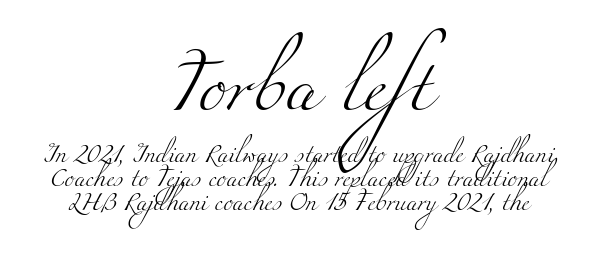
The letters in the upper block stand taller than those in the block below. Reading down the column, the eye jumps a familiar distance to each next line. The letterforms sit shoulder to shoulder at normal distance. A typesetter would call this proportional, since set widths differ per character.
